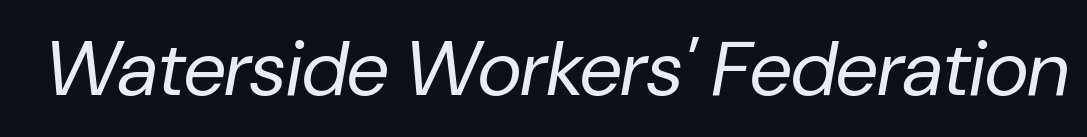
The image shows 77 px regular-weight type, italic (leaning right); set normal letter spacing, not underlined; low stroke contrast and a medium x-height.
